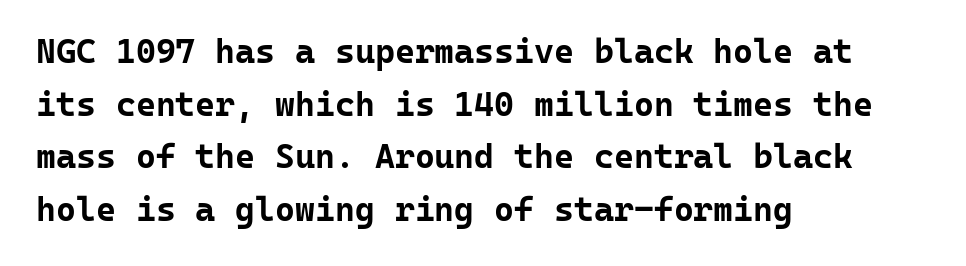
You'd pick this weight for a headline — it's a proper bold. Is the letter spacing exaggerated? No — it looks like the ordinary default. Letters rest on an invisible, unmarked baseline. Visually the block forms a straight wall on the left and a jagged coastline on the right. Looks like terminal output: every glyph gets an equal slot.
